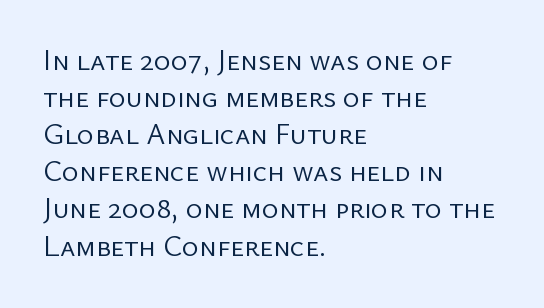
Decoration check: the copy has no underline. Is this a heavy cut? Hardly; it is regular or lighter. The lines are quadded left. Notice how the stems are strictly vertical — no italics here.
